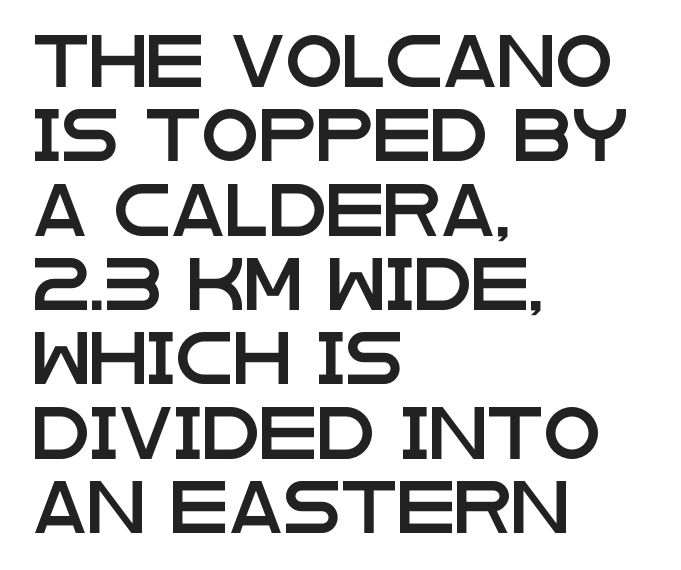
The rendering keeps characters at their native spacing. Think of a printed novel: that variable character pitch is what you see here. When letters stand straight like this, we call the style roman or upright. All the whitespace from short lines collects on the right.
